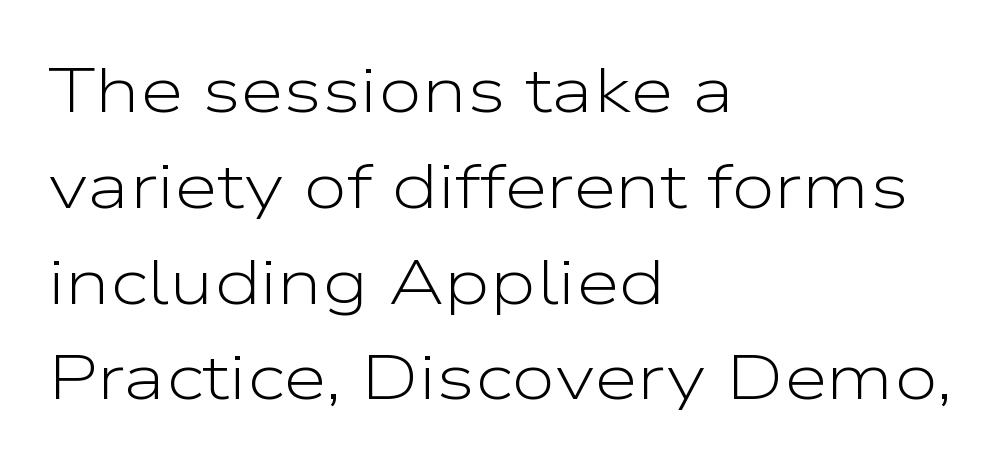
Q: Is the text bold? A: No.
Q: Is the text italic (slanted)? A: No, it is upright.
Q: Is the typeface a serif or a sans-serif typeface? A: Sans-serif.
Q: Is the text underlined? A: No.
Q: How is the paragraph aligned? A: Left-aligned.
Q: Is the spacing between letters normal or unusually wide? A: Normal.
Q: Is the spacing between lines tight, normal or loose? A: Normal.
Q: Width (condensed, normal, or wide)? A: Wide.
Q: Stroke contrast? A: Low.
Q: x-height? A: Medium.
Q: Monospaced? A: No.
